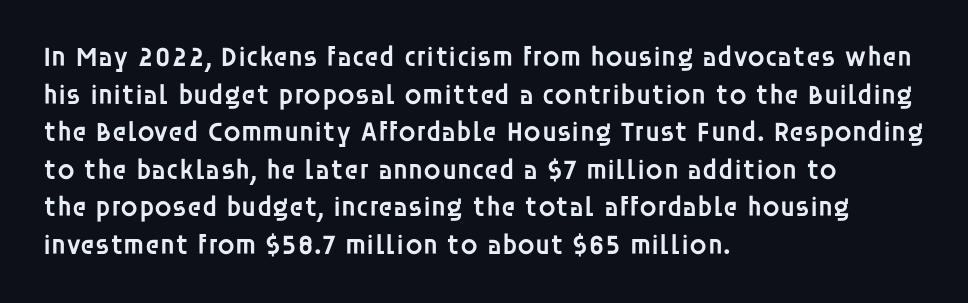
The image shows 28 px semibold sans-serif type, upright; set left-aligned, normal line spacing (1.34x), normal letter spacing, not underlined; low stroke contrast and a large x-height.
